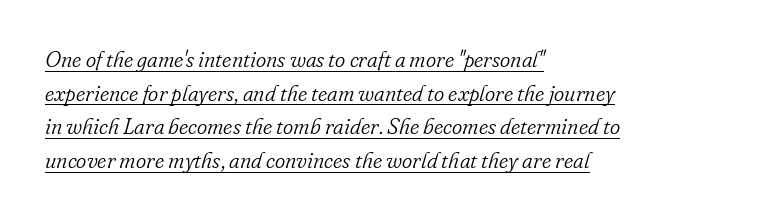
One glance says typical: line gaps are just what's usual. Compared with a centered layout, this one pins lines to the left instead. Heaviness? Minimal to ordinary, like unemphasized prose. The letters are slanted; this is an italic face. The horizontal fit of the characters is conventional and even. A baseline rule has been typeset under these characters.
